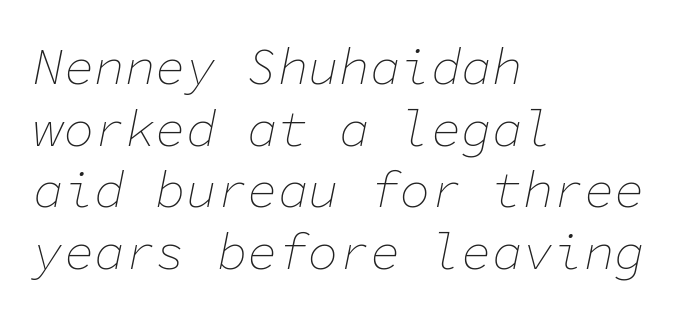
Q: Is the text bold? A: No.
Q: Is the text italic (slanted)? A: Yes, it leans right by about 11 degrees.
Q: Is the text underlined? A: No.
Q: How is the paragraph aligned? A: Left-aligned.
Q: Is the spacing between letters normal or unusually wide? A: Normal.
Q: Width (condensed, normal, or wide)? A: Normal.
Q: Stroke contrast? A: Low.
Q: x-height? A: Medium.
Q: Monospaced? A: Yes.
